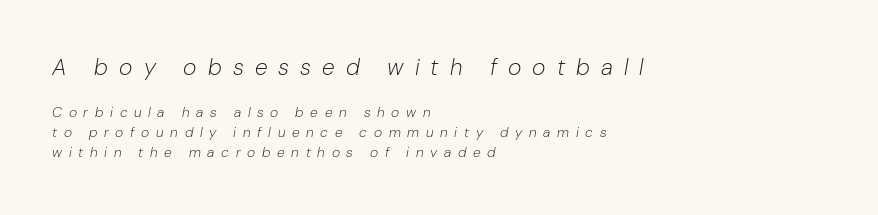
Q: Is the text bold? A: No.
Q: Is the text italic (slanted)? A: Yes, it leans right by about 10 degrees.
Q: Is the text underlined? A: No.
Q: How is the paragraph aligned? A: Left-aligned.
Q: Is the spacing between letters normal or unusually wide? A: Unusually wide.
Q: Is the spacing between lines tight, normal or loose? A: Normal.
Q: Which block of text is set in a larger size, the first (top) or the second (bottom)? A: The first (top) one.
